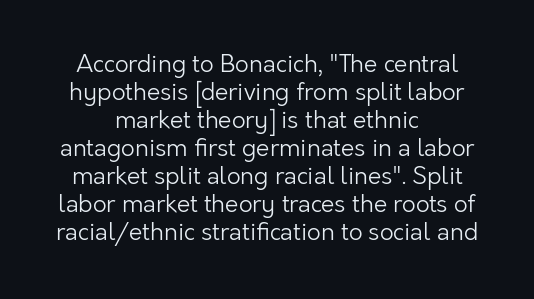
The image shows 24 px text type, upright; set centered, line spacing 1.17x, normal letter spacing, not underlined.
